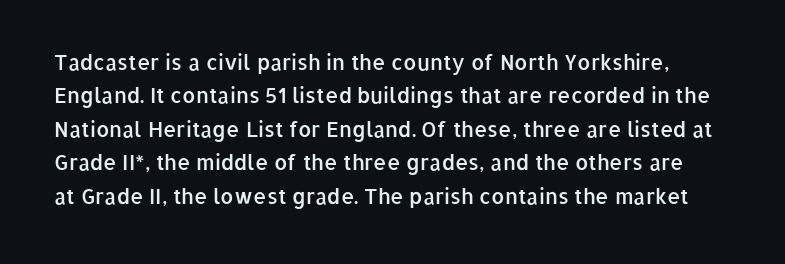
No extra tracking has been applied to these lines. Tall strokes in this sample are plumb rather than angled. A bit beefed up — I'd call it semibold rather than bold. Notice how descenders clear the ascenders below comfortably — that's standard leading. Only glyphs here, with clear space below each row.
